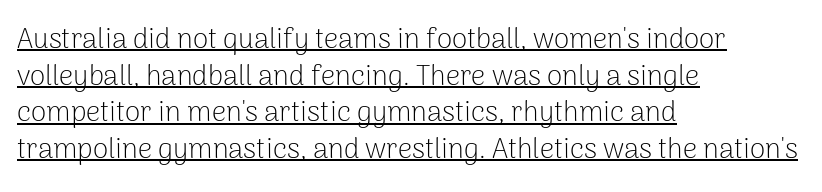
The image shows 28 px light sans-serif type, upright; set left-aligned, normal line spacing (1.31x), normal letter spacing, underlined; low stroke contrast and a medium x-height.
